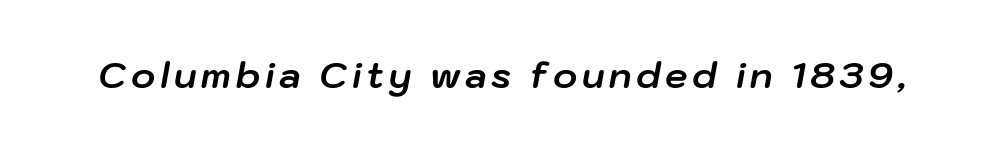
{"italic": "yes", "lean": "right", "slant_degrees": 10, "bold": "yes", "weight": "bold", "width": "normal", "stroke_contrast": "low", "x_height": "medium", "monospaced": "no", "underline": "no", "glyph_px": 36}
